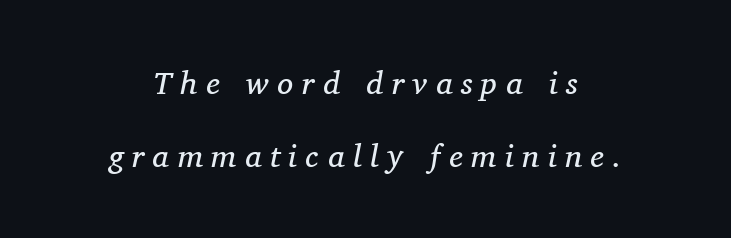
Observe the serifs anchoring each vertical stroke in this sample. Short and long lines alike share a common midpoint. Is there much room between lines? Yes — plenty of vertical air separates them. The words here are not underlined.
